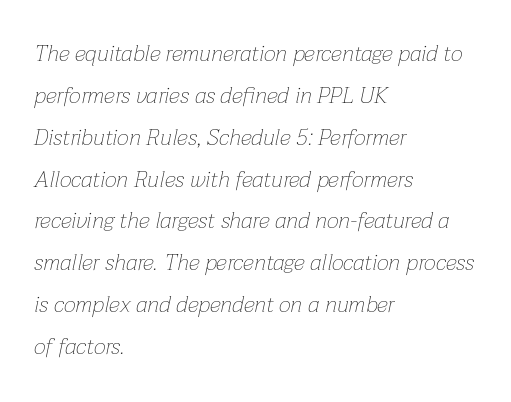
The image shows 23 px text type, italic (leaning right); set left-aligned, line spacing 1.82x, normal letter spacing, not underlined.
